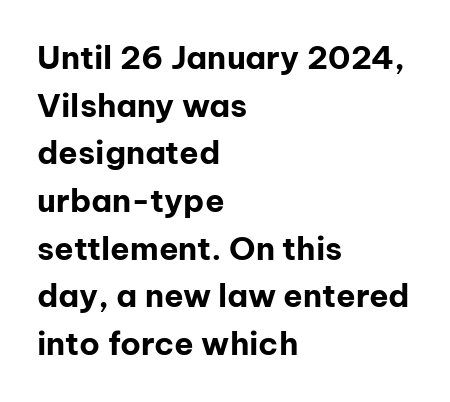
The image shows 32 px bold sans-serif type, upright; set left-aligned, normal line spacing (1.49x), normal letter spacing, not underlined; low stroke contrast and a medium x-height.
